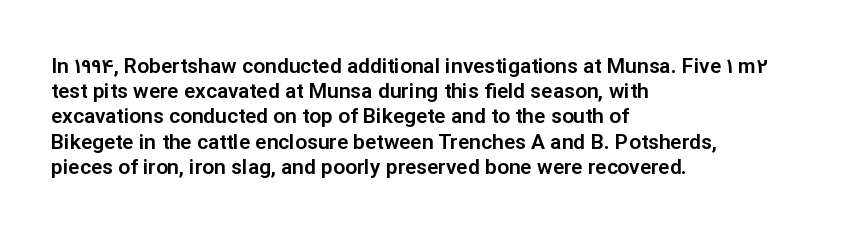
Posture: straight, roman, zero tilt. A clean baseline with only descenders dipping below it. Does the copy run flush right? No — it runs flush left. Tracking value appears to be zero — textbook default spacing.
